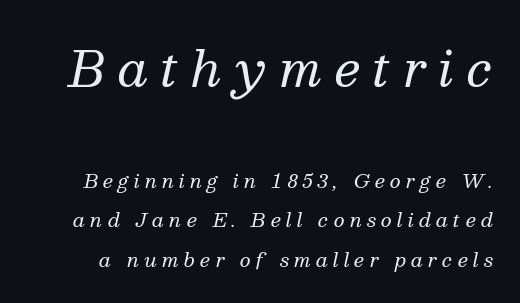
The image shows 48 px regular-weight serif type, italic (leaning right); set loose line spacing (2.06x), unusually wide letter spacing (+0.27 em), not underlined; the first (top) block is 2.53x larger; medium stroke contrast and a medium x-height.
